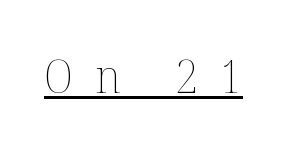
Q: Is the text bold? A: No.
Q: Is the text italic (slanted)? A: No, it is upright.
Q: Is the text underlined? A: Yes.
Q: Is the spacing between letters normal or unusually wide? A: Unusually wide.
Q: Width (condensed, normal, or wide)? A: Normal.
Q: Stroke contrast? A: Medium.
Q: x-height? A: Medium.
Q: Monospaced? A: No.
